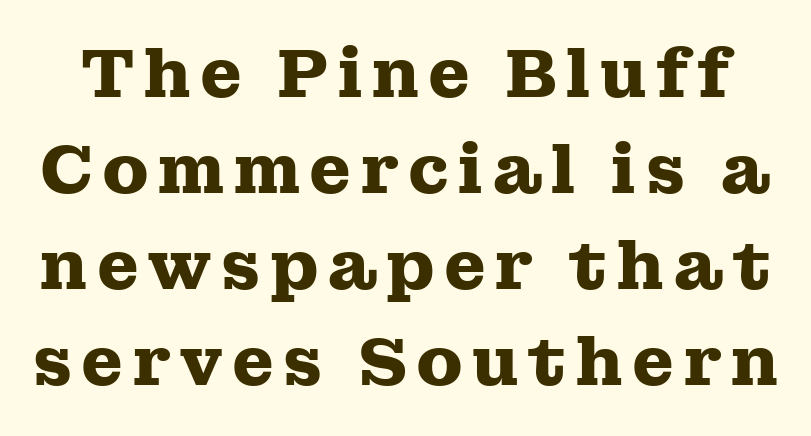
The image shows 68 px heavy, wide serif type, upright; set normal line spacing (1.41x), not underlined; medium stroke contrast and a medium x-height.
